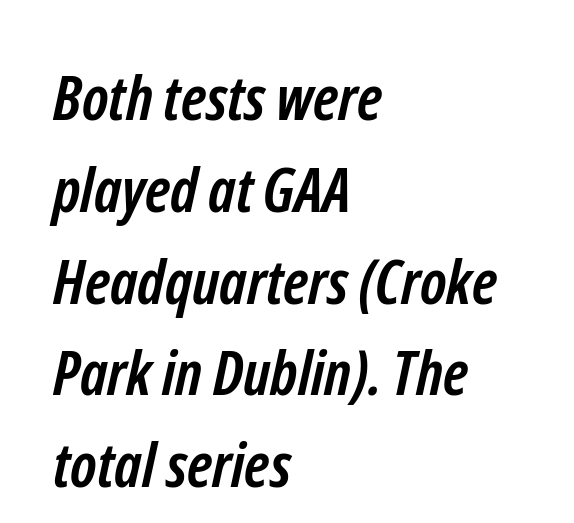
{"serif": "no", "bold": "yes", "weight": "semibold", "width": "condensed", "stroke_contrast": "low", "x_height": "medium", "monospaced": "no", "underline": "no", "align": "left", "line_spacing": "normal", "line_spacing_ratio": 1.48, "letter_spacing": "normal", "letter_spacing_em": 0.0, "glyph_px": 62}
